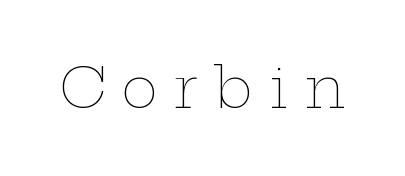
{"italic": "no", "bold": "no", "weight": "thin", "width": "wide", "stroke_contrast": "low", "x_height": "medium", "monospaced": "no", "underline": "no", "letter_spacing": "wide", "letter_spacing_em": 0.29, "glyph_px": 55}
